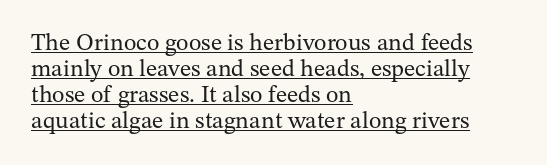
Q: Is the text bold? A: No.
Q: Is the text italic (slanted)? A: No, it is upright.
Q: Is the text underlined? A: Yes.
Q: How is the paragraph aligned? A: Left-aligned.
Q: Is the spacing between letters normal or unusually wide? A: Normal.
Q: Is the spacing between lines tight, normal or loose? A: Tight.
